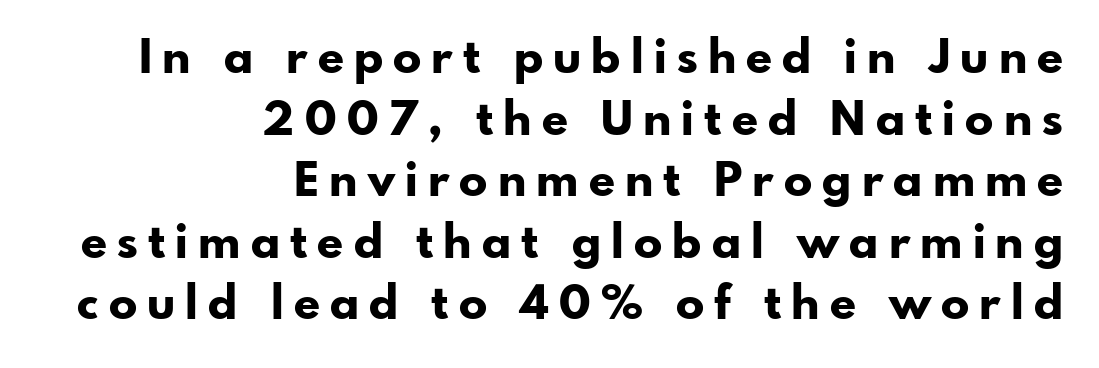
The image shows 47 px bold sans-serif type, upright; set right-aligned, normal line spacing (1.31x), unusually wide letter spacing (+0.22 em), not underlined; low stroke contrast and a small x-height.
